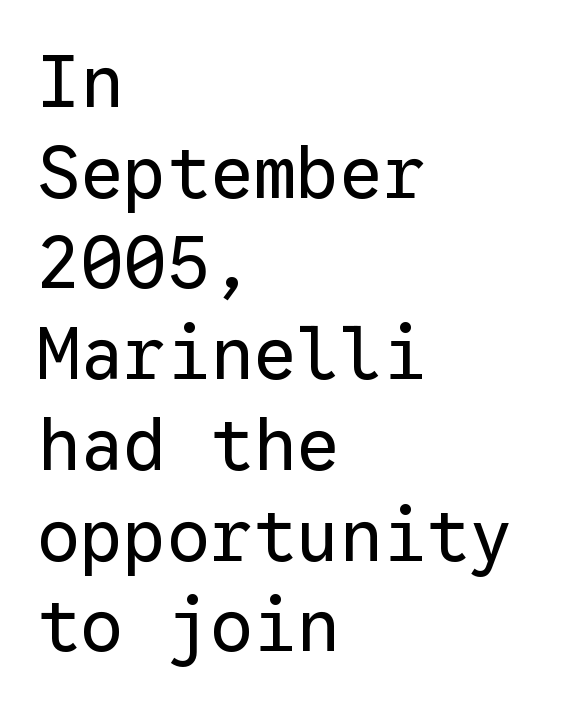
{"serif": "no", "italic": "no", "bold": "no", "weight": "regular", "width": "normal", "stroke_contrast": "low", "x_height": "medium", "monospaced": "yes", "underline": "no", "align": "left", "line_spacing": "normal", "line_spacing_ratio": 1.26, "letter_spacing": "normal", "letter_spacing_em": 0.0, "glyph_px": 72}
